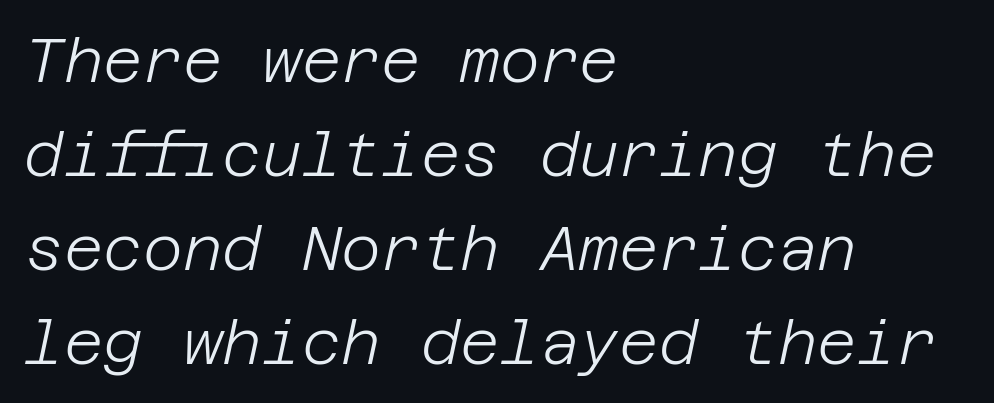
The image shows 61 px light type, italic (leaning right); set left-aligned, normal line spacing (1.54x), normal letter spacing, not underlined; low stroke contrast and a large x-height.
